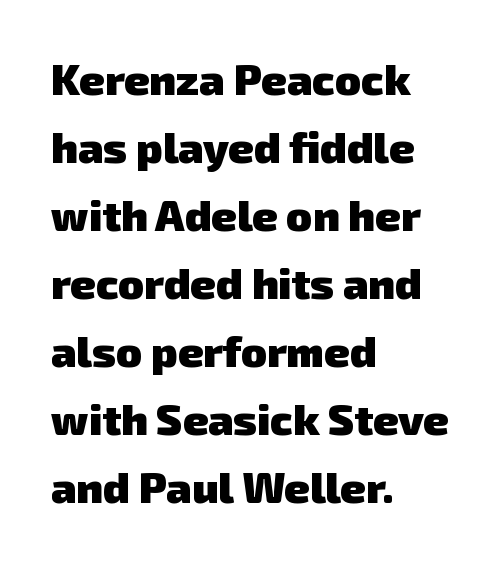
The image shows 43 px heavy sans-serif type; set left-aligned, normal line spacing (1.58x), normal letter spacing, not underlined; low stroke contrast and a medium x-height.
